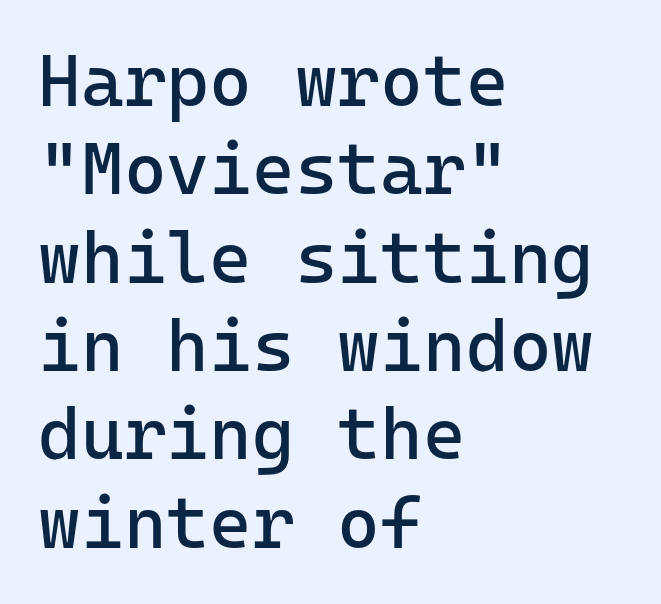
The weight tops out at a normal text grade. Beneath every word, the page is bare. If you drew a line through each stem, it would be perfectly vertical. This is sans-serif lettering, the kind often seen on screens and signage. Notice how the passage keeps a crisp vertical edge on the left only. Observe the ordinary spacing: letters are neighbours, not strangers.
